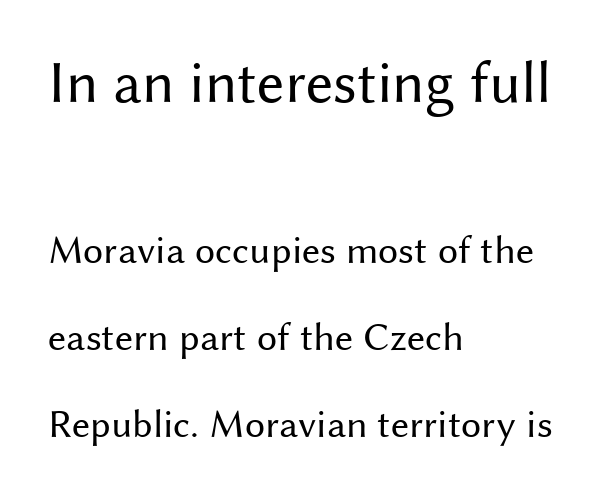
Q: Is the text bold? A: No.
Q: Is the text italic (slanted)? A: No, it is upright.
Q: Is the typeface a serif or a sans-serif typeface? A: Sans-serif.
Q: Is the text underlined? A: No.
Q: How is the paragraph aligned? A: Left-aligned.
Q: Is the spacing between letters normal or unusually wide? A: Normal.
Q: Is the spacing between lines tight, normal or loose? A: Loose.
Q: Which block of text is set in a larger size, the first (top) or the second (bottom)? A: The first (top) one.
Q: Width (condensed, normal, or wide)? A: Normal.
Q: Stroke contrast? A: Medium.
Q: x-height? A: Medium.
Q: Monospaced? A: No.
